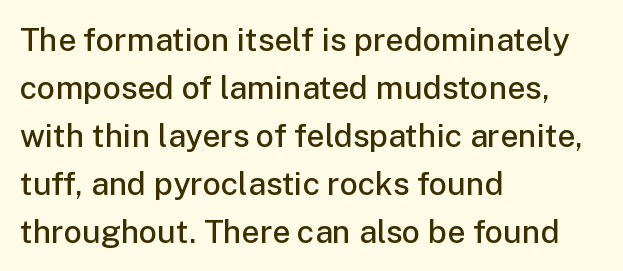
Q: Is the text bold? A: Semi-bold.
Q: Is the text italic (slanted)? A: No, it is upright.
Q: Is the typeface a serif or a sans-serif typeface? A: Sans-serif.
Q: Is the text underlined? A: No.
Q: How is the paragraph aligned? A: Left-aligned.
Q: Is the spacing between letters normal or unusually wide? A: Normal.
Q: Is the spacing between lines tight, normal or loose? A: Normal.
Q: Width (condensed, normal, or wide)? A: Normal.
Q: Stroke contrast? A: Low.
Q: x-height? A: Medium.
Q: Monospaced? A: No.
